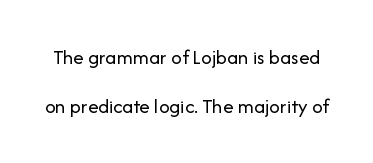
The image shows 21 px text type, upright; set loose line spacing (2.33x), normal letter spacing, not underlined.
